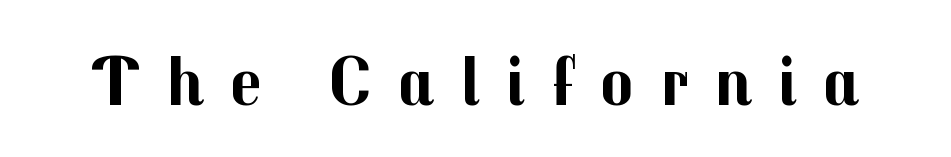
Q: Is the text bold? A: Yes.
Q: Is the text italic (slanted)? A: No, it is upright.
Q: Is the typeface a serif or a sans-serif typeface? A: Sans-serif.
Q: Is the text underlined? A: No.
Q: Is the spacing between letters normal or unusually wide? A: Unusually wide.
Q: Width (condensed, normal, or wide)? A: Normal.
Q: Stroke contrast? A: Medium.
Q: x-height? A: Medium.
Q: Monospaced? A: No.
